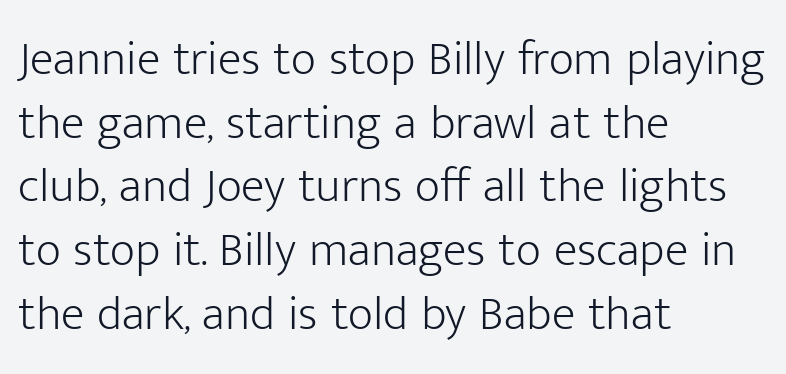
Reading down the column, the eye jumps a familiar distance to each next line. No italicization has been applied; the sample stays upright. The glyphs in this specimen are sans serif. The font sits on the lighter half of the weight spectrum, regular included.
